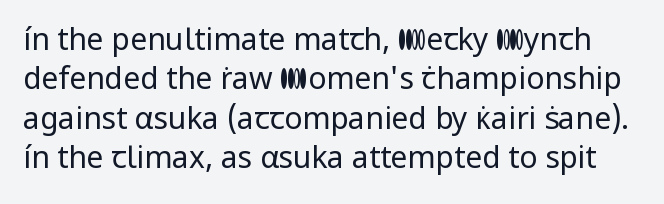
The space between consecutive lines is moderate. The font family rendered here belongs to the sans-serif group. The letters stand straight up with perfectly vertical stems. You could not count columns in this text — the font is proportionally spaced. No extra tracking has been applied to these lines.
